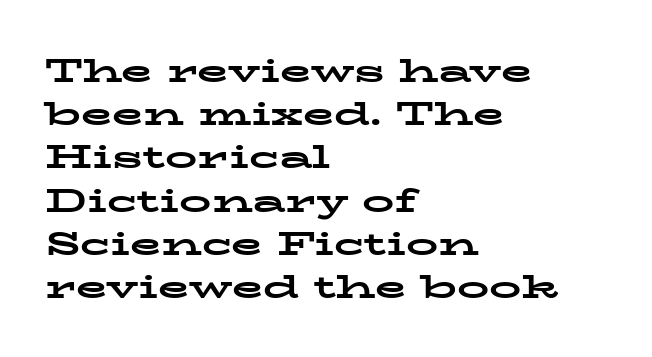
Pretty heavy lettering here — definitely bold. Short note: letters normally spaced. The rendering uses natural spacing where letterforms have individual widths. Compared with a centered layout, this one pins lines to the left instead. Note: serifs present on the glyphs. Unmarked baselines from the first word to the last.
